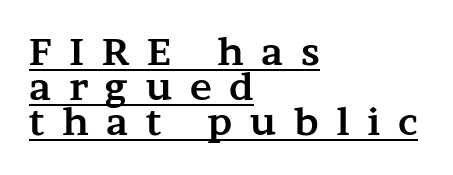
These lines were composed using upright roman letters. The tracking reads as deliberately expanded to a designer's eye. The text block is weighted toward the left margin, trailing off unevenly rightward. Heavy-handed strokes throughout: this text is bold. Notice how descenders almost collide with the ascenders below — that's tight leading. A typesetter would call this proportional, since set widths differ per character.
